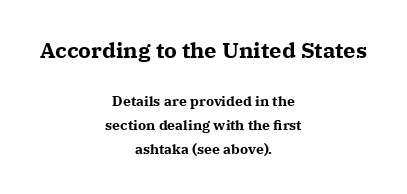
The image shows 22 px bold type, upright; set centered, line spacing 1.73x, normal letter spacing, not underlined; the first (top) block is 1.57x larger.
